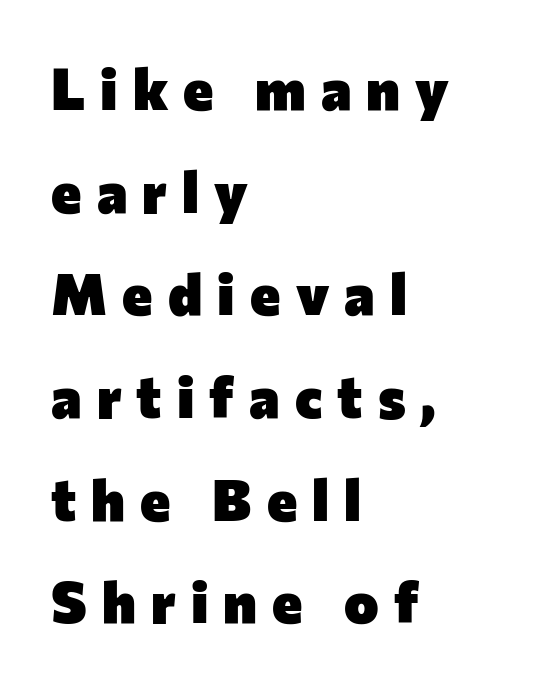
No word sits above an underline. To sum up the face: it is a sans, with no serifs. In terms of posture, this sample is upright. A classic flush-left, rag-right setting is used for this passage. These lines have a slow, spaced-out rhythm from letter to letter. Each letter keeps its own natural width here, so spacing adapts to shape.
